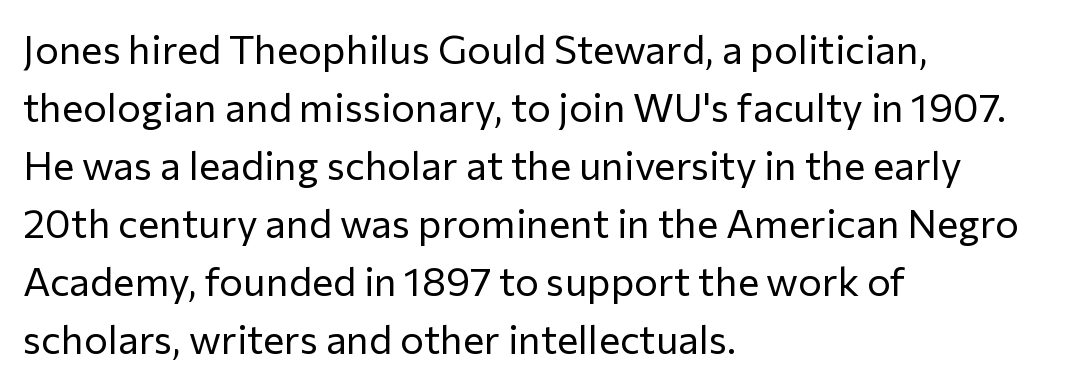
The image shows 40 px regular-weight sans-serif type, upright; set left-aligned, normal line spacing (1.45x), normal letter spacing, not underlined; low stroke contrast and a medium x-height.
